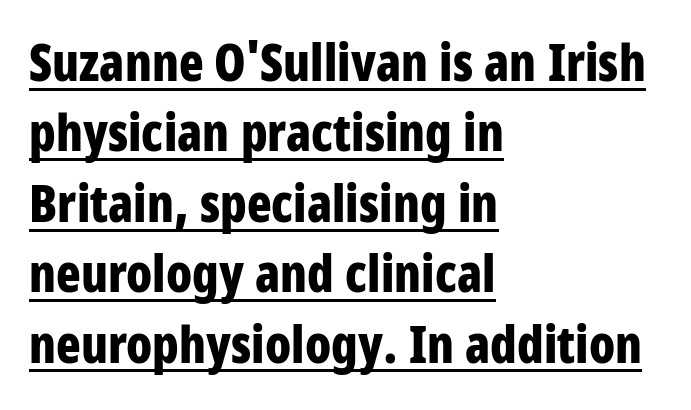
The image shows 51 px bold, condensed sans-serif type, upright; set left-aligned, normal line spacing (1.38x), normal letter spacing, underlined; low stroke contrast and a large x-height.
